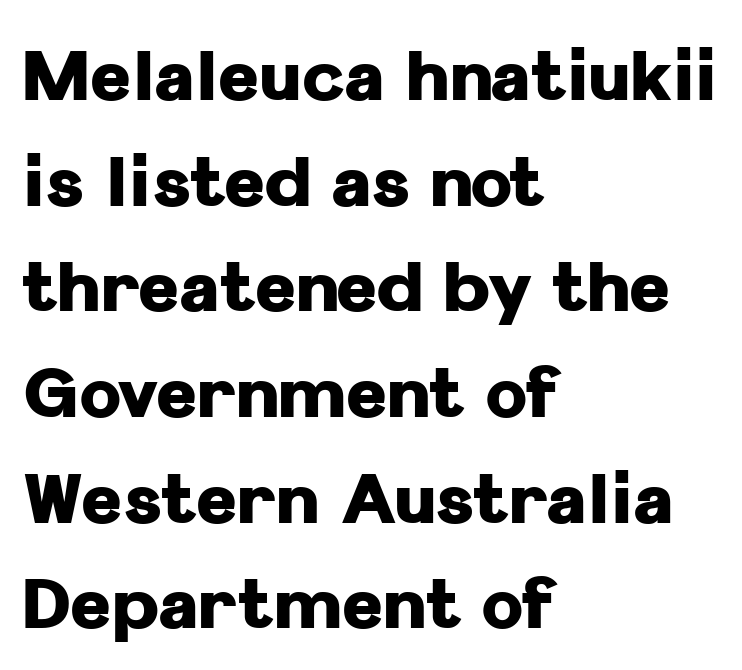
{"serif": "no", "italic": "no", "bold": "yes", "weight": "heavy", "width": "normal", "stroke_contrast": "low", "x_height": "medium", "monospaced": "no", "underline": "no", "align": "left", "line_spacing": "normal", "line_spacing_ratio": 1.51, "letter_spacing": "normal", "letter_spacing_em": 0.0, "glyph_px": 70}
